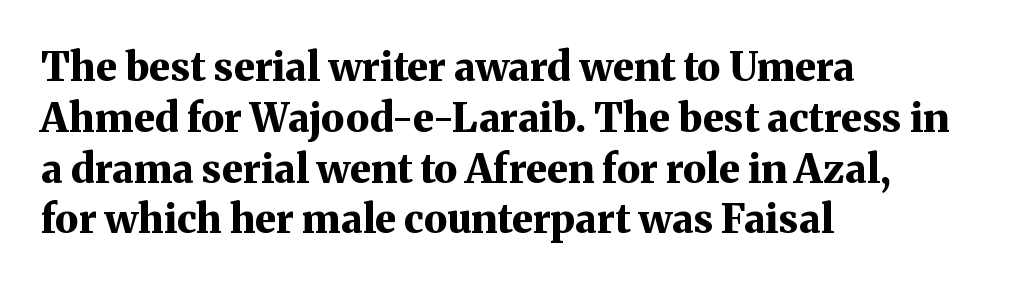
Strokes here are thick enough to call this a true bold. Every stem runs plumb, perpendicular to the baseline. Short note: letters normally spaced. Rule under the text: the space is simply empty. Letterform terminals end in serifs throughout the passage. The text block is weighted toward the left margin, trailing off unevenly rightward.
